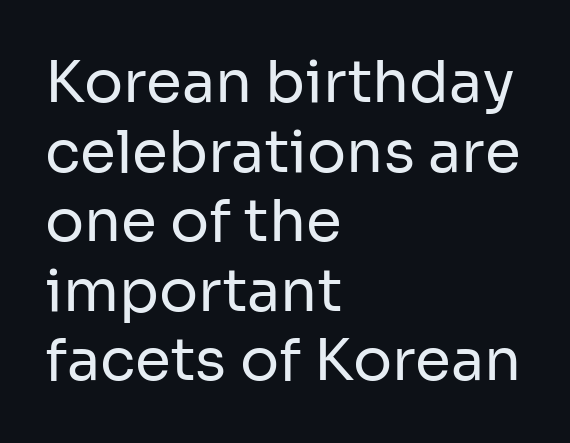
Left-aligned paragraph, ragged on the right. No word sits above an underline. Look at the tracking — it's just the regular setting, nothing added. Type style note: lacks serifs. Character widths vary here, with narrow letters taking less room than wide ones.
